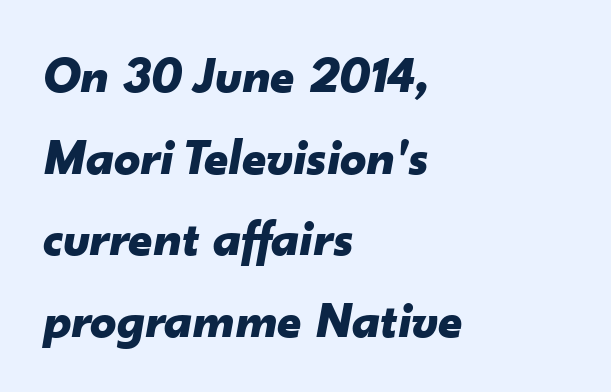
The image shows 52 px bold type, italic (leaning right); set left-aligned, normal line spacing (1.57x), normal letter spacing, not underlined; low stroke contrast and a small x-height.
